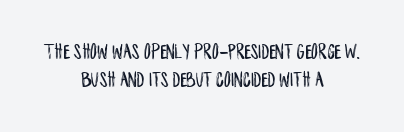
Regarding leading, the lines here are spaced in the standard way. The paragraph has two soft edges and a firm central axis. If you drew a line through each stem, it would be perfectly vertical. Descenders are the only things crossing below the line. This sample uses plain, unmodified letter spacing.
